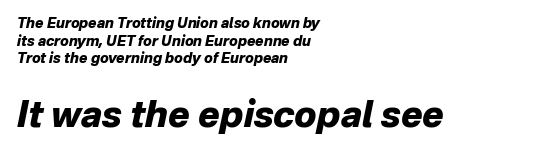
Q: Is the text bold? A: Yes.
Q: Is the text italic (slanted)? A: Yes, it leans right by about 12 degrees.
Q: Is the text underlined? A: No.
Q: How is the paragraph aligned? A: Left-aligned.
Q: Is the spacing between letters normal or unusually wide? A: Normal.
Q: Is the spacing between lines tight, normal or loose? A: Normal.
Q: Which block of text is set in a larger size, the first (top) or the second (bottom)? A: The second (bottom) one.
Q: Width (condensed, normal, or wide)? A: Normal.
Q: Stroke contrast? A: Low.
Q: x-height? A: Medium.
Q: Monospaced? A: No.
